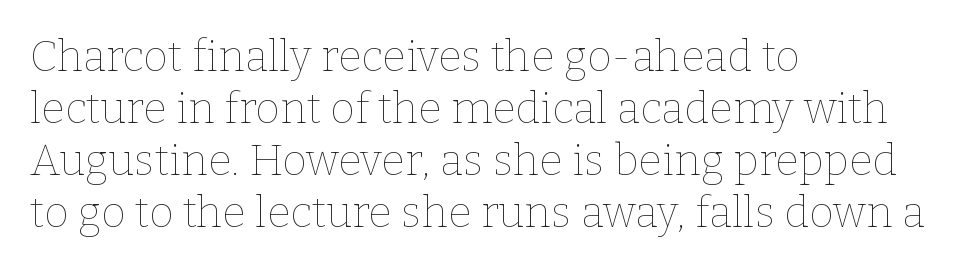
{"italic": "no", "bold": "no", "weight": "thin", "width": "normal", "stroke_contrast": "low", "x_height": "medium", "monospaced": "no", "underline": "no", "align": "left", "line_spacing_ratio": 1.21, "letter_spacing": "normal", "letter_spacing_em": 0.0, "glyph_px": 43}
